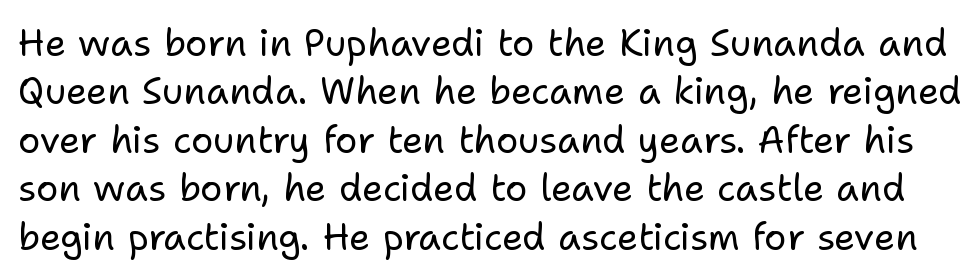
Does the type have serifs? No, each stem ends abruptly. The specimen omits any rule beneath the text block's lines. The letters sit at their default tracking, neither squeezed nor spread. Notice how descenders clear the ascenders below comfortably — that's standard leading. A quiet, ordinary-to-light weight characterises the typeface.
